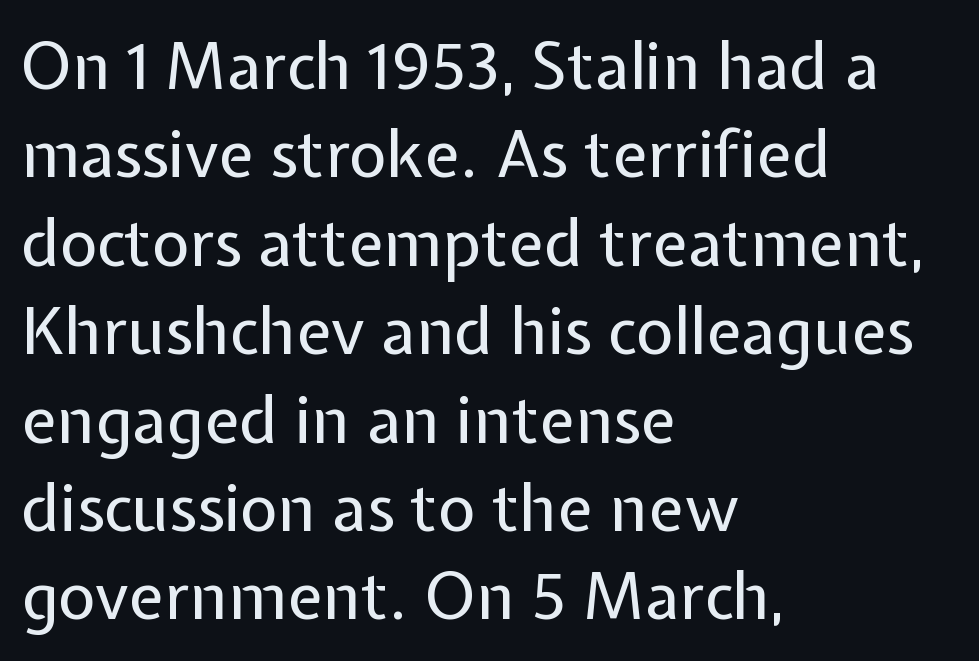
The image shows 65 px regular-weight sans-serif type, upright; set left-aligned, normal line spacing (1.36x), normal letter spacing, not underlined; low stroke contrast and a medium x-height.
